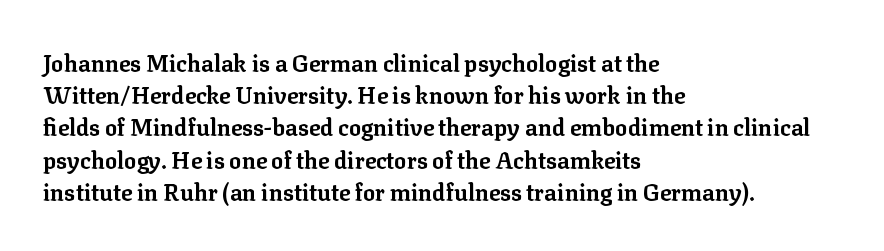
{"italic": "no", "bold": "yes", "underline": "no", "align": "left", "line_spacing": "normal", "line_spacing_ratio": 1.4, "letter_spacing": "normal", "letter_spacing_em": 0.0, "glyph_px": 23}
